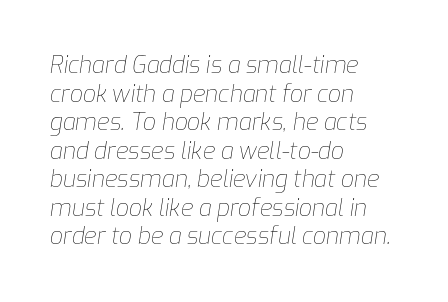
Q: Is the text bold? A: No.
Q: Is the text italic (slanted)? A: Yes, it leans right by about 9 degrees.
Q: Is the text underlined? A: No.
Q: How is the paragraph aligned? A: Left-aligned.
Q: Is the spacing between letters normal or unusually wide? A: Normal.
